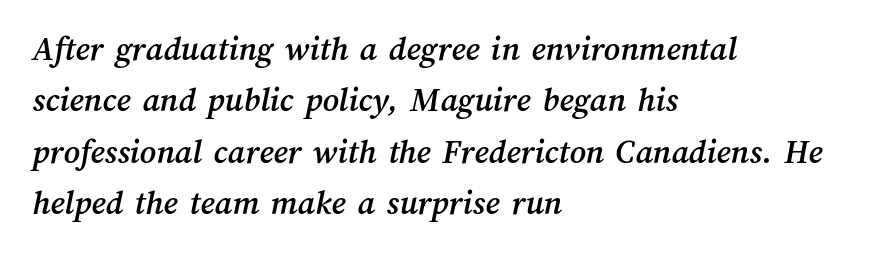
{"width": "normal", "stroke_contrast": "medium", "x_height": "medium", "monospaced": "no", "underline": "no", "align": "left", "line_spacing": "normal", "line_spacing_ratio": 1.47, "letter_spacing": "normal", "letter_spacing_em": 0.0, "glyph_px": 35}
